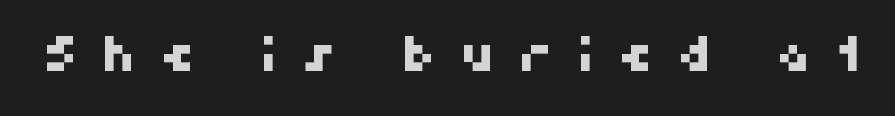
Think of a printed novel: that variable character pitch is what you see here. Check where the strokes stop: nothing finishes them off — pure sans. Display-style spreading of the glyphs; the letterfit is very open. Check under the words: just untouched page.
